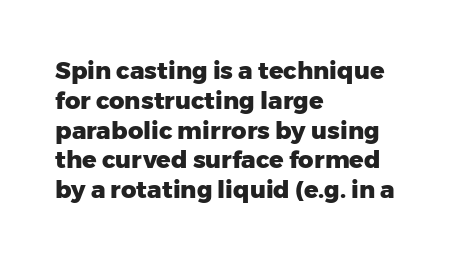
{"italic": "no", "bold": "yes", "underline": "no", "align": "left", "line_spacing_ratio": 1.24, "letter_spacing": "normal", "letter_spacing_em": 0.0, "glyph_px": 24}
